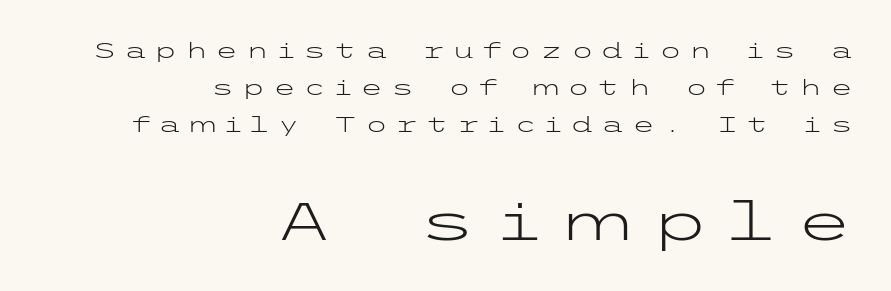
Q: Is the text bold? A: No.
Q: Is the text italic (slanted)? A: No, it is upright.
Q: Is the typeface a serif or a sans-serif typeface? A: Sans-serif.
Q: Is the text underlined? A: No.
Q: How is the paragraph aligned? A: Right-aligned.
Q: Is the spacing between letters normal or unusually wide? A: Unusually wide.
Q: Which block of text is set in a larger size, the first (top) or the second (bottom)? A: The second (bottom) one.
Q: Width (condensed, normal, or wide)? A: Wide.
Q: Stroke contrast? A: Low.
Q: x-height? A: Medium.
